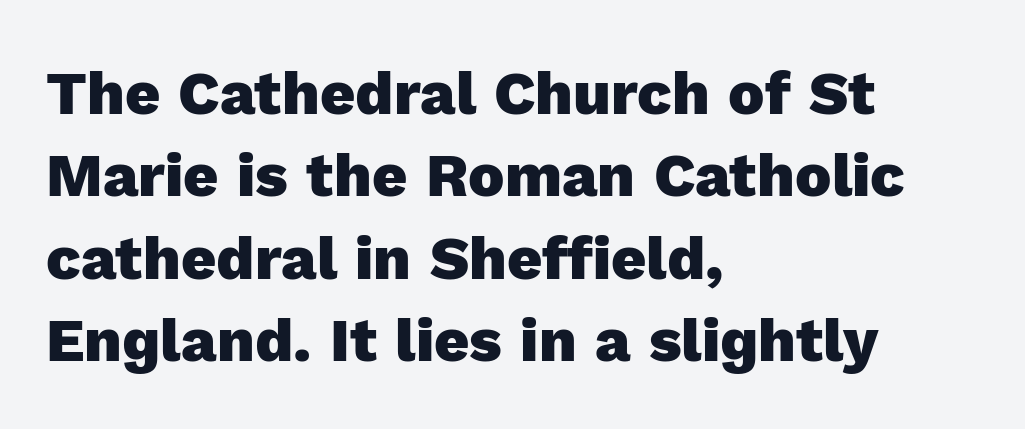
Q: Is the text bold? A: Yes.
Q: Is the text italic (slanted)? A: No, it is upright.
Q: Is the typeface a serif or a sans-serif typeface? A: Sans-serif.
Q: Is the text underlined? A: No.
Q: How is the paragraph aligned? A: Left-aligned.
Q: Is the spacing between letters normal or unusually wide? A: Normal.
Q: Is the spacing between lines tight, normal or loose? A: Normal.
Q: Width (condensed, normal, or wide)? A: Normal.
Q: x-height? A: Medium.
Q: Monospaced? A: No.
